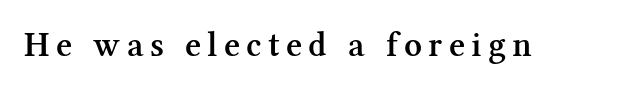
{"serif": "yes", "italic": "no", "bold": "semi", "weight": "semibold", "width": "normal", "stroke_contrast": "medium", "x_height": "medium", "monospaced": "no", "underline": "no", "glyph_px": 35}
